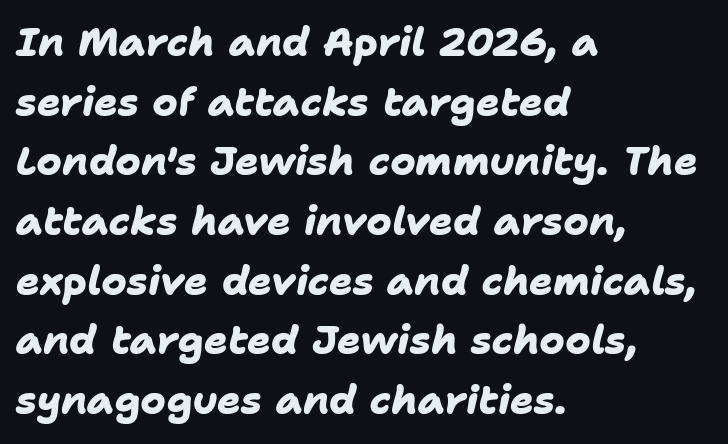
{"serif": "no", "bold": "yes", "weight": "heavy", "width": "normal", "stroke_contrast": "low", "x_height": "medium", "monospaced": "no", "underline": "no", "align": "left", "line_spacing": "normal", "line_spacing_ratio": 1.53, "letter_spacing": "normal", "letter_spacing_em": 0.0, "glyph_px": 39}
